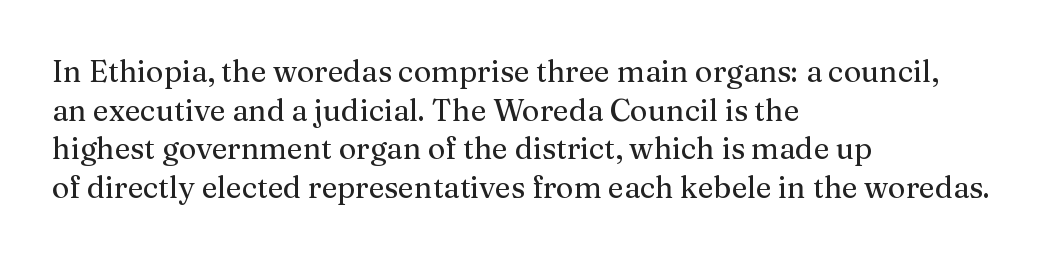
{"serif": "yes", "italic": "no", "width": "normal", "stroke_contrast": "medium", "x_height": "medium", "monospaced": "no", "underline": "no", "align": "left", "line_spacing": "normal", "line_spacing_ratio": 1.29, "letter_spacing": "normal", "letter_spacing_em": 0.0, "glyph_px": 30}
